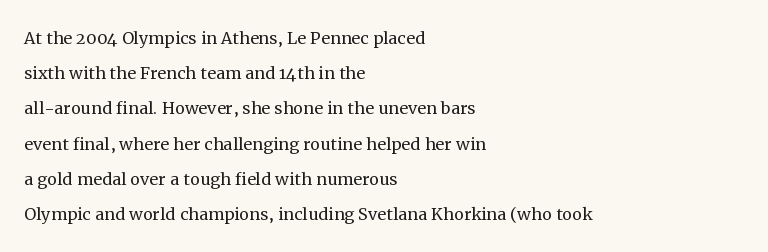
The image shows 22 px text type, upright; set left-aligned, normal line spacing (1.6x), normal letter spacing, not underlined.
